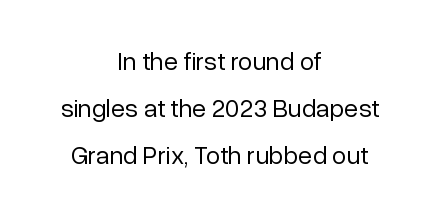
{"italic": "no", "bold": "no", "underline": "no", "align": "center", "line_spacing_ratio": 1.8, "letter_spacing": "normal", "letter_spacing_em": 0.0, "glyph_px": 26}
